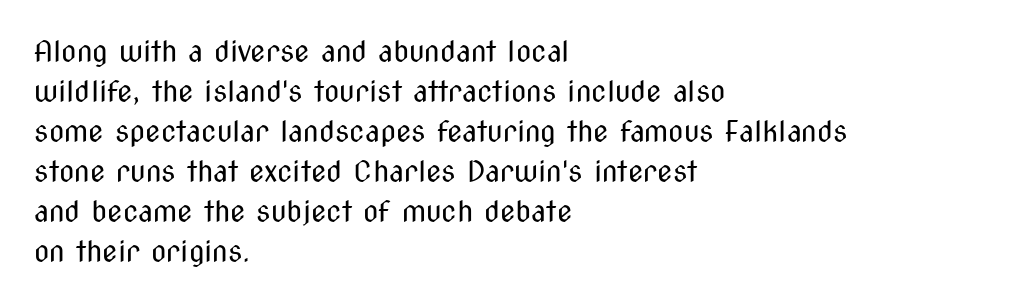
{"serif": "no", "italic": "no", "bold": "no", "weight": "regular", "width": "condensed", "stroke_contrast": "medium", "x_height": "medium", "monospaced": "no", "underline": "no", "align": "left", "line_spacing": "normal", "line_spacing_ratio": 1.43, "letter_spacing": "normal", "letter_spacing_em": 0.0, "glyph_px": 28}
